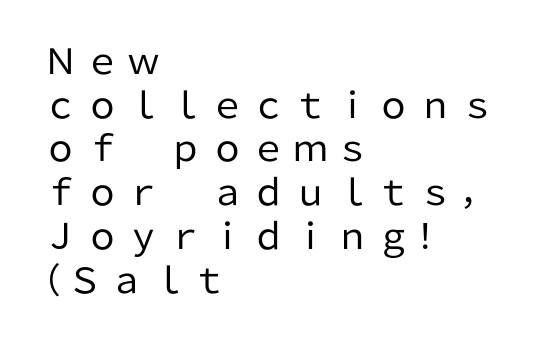
{"serif": "no", "italic": "no", "bold": "no", "weight": "regular", "width": "normal", "stroke_contrast": "low", "x_height": "medium", "monospaced": "no", "underline": "no", "align": "left", "line_spacing": "normal", "line_spacing_ratio": 1.25, "glyph_px": 35}
